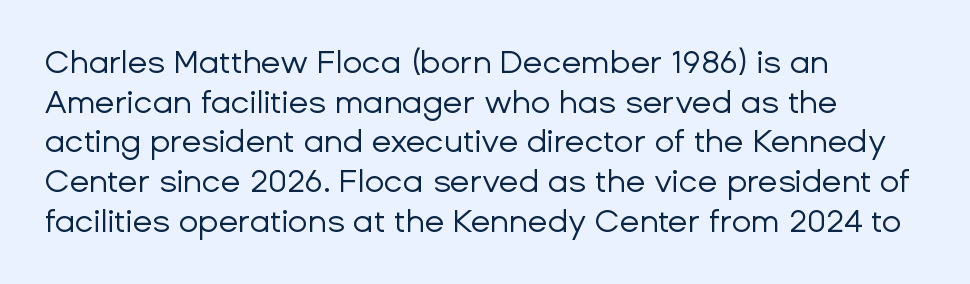
Q: Is the text bold? A: No.
Q: Is the text italic (slanted)? A: No, it is upright.
Q: Is the typeface a serif or a sans-serif typeface? A: Sans-serif.
Q: Is the text underlined? A: No.
Q: How is the paragraph aligned? A: Left-aligned.
Q: Is the spacing between letters normal or unusually wide? A: Normal.
Q: Width (condensed, normal, or wide)? A: Normal.
Q: Stroke contrast? A: Low.
Q: x-height? A: Medium.
Q: Monospaced? A: No.
